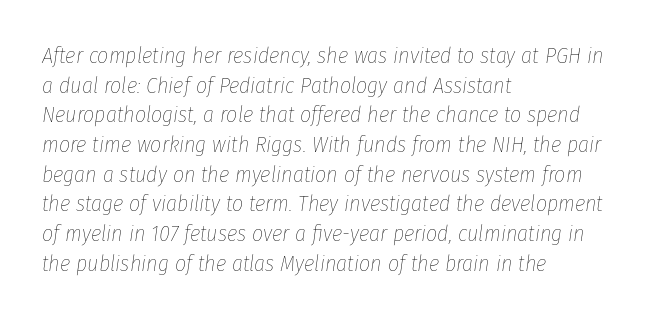
Horizontal alignment here is leftward, the default for most running prose. The leading is moderate, giving the passage an even texture. The letters look calm and open, with moderate or lighter stems. Nobody drew a line under any word here. The face used here has a pronounced slope to its letters.
